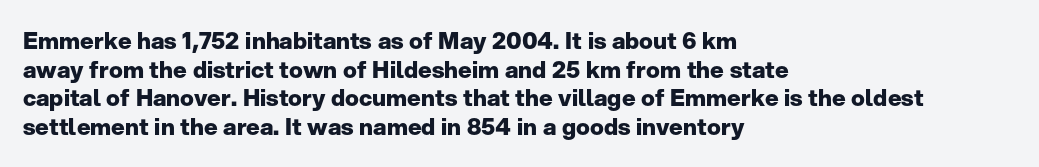
The image shows 23 px bold type, upright; set left-aligned, normal line spacing (1.25x), normal letter spacing, not underlined.
